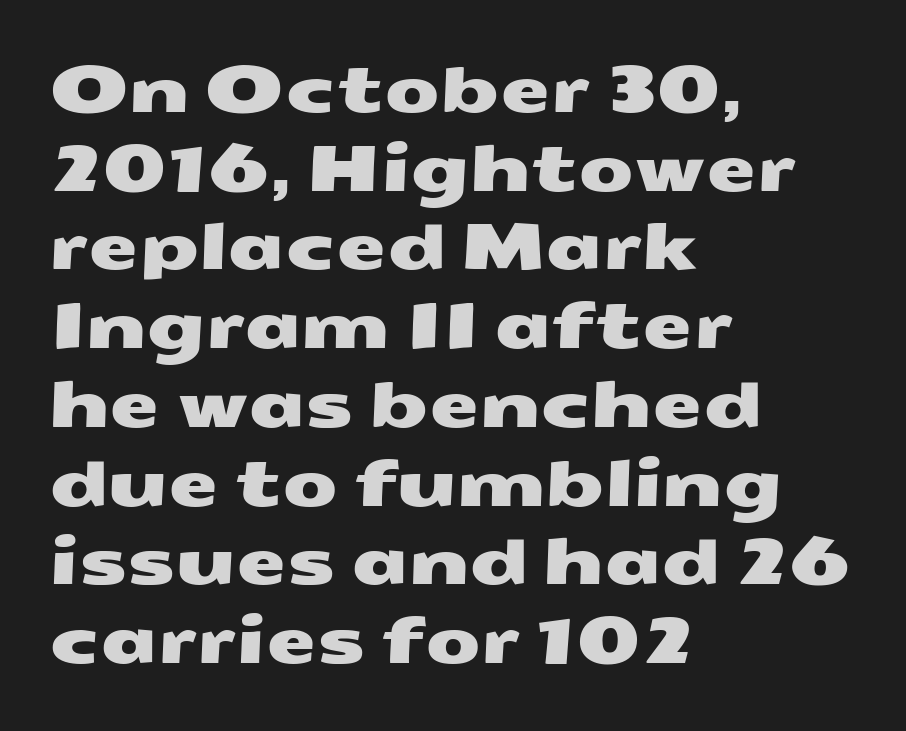
Unmarked baselines from the first word to the last. Which margin do the lines hug? The left one — the right edge is uneven. A typesetter would call this proportional, since set widths differ per character. Are there feet on the stems? There aren't — it's a sans.
